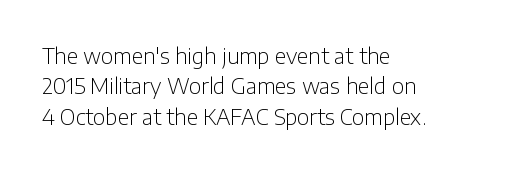
Letter spacing: default. Ink coverage per letter is moderate at most. The rag falls on the right side of this text block. Descenders are the only things crossing below the line. This block has exactly the height ordinary leading produces. This is the regular roman posture of the typeface.
